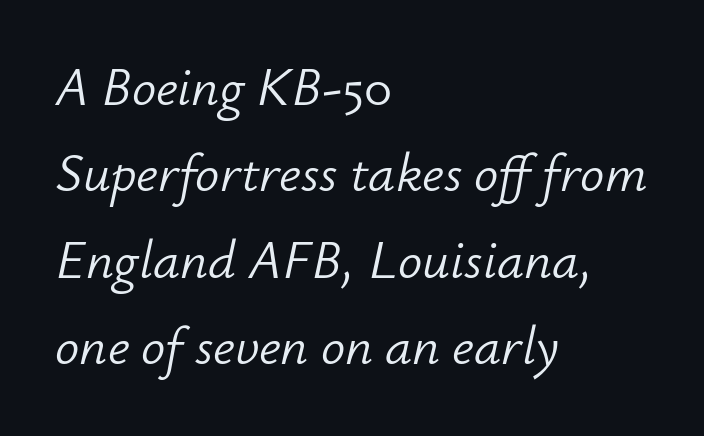
Q: Is the text bold? A: No.
Q: Is the text italic (slanted)? A: Yes, it leans right by about 12 degrees.
Q: Is the text underlined? A: No.
Q: How is the paragraph aligned? A: Left-aligned.
Q: Is the spacing between letters normal or unusually wide? A: Normal.
Q: Is the spacing between lines tight, normal or loose? A: Normal.
Q: Width (condensed, normal, or wide)? A: Normal.
Q: Stroke contrast? A: Low.
Q: x-height? A: Small.
Q: Monospaced? A: No.
